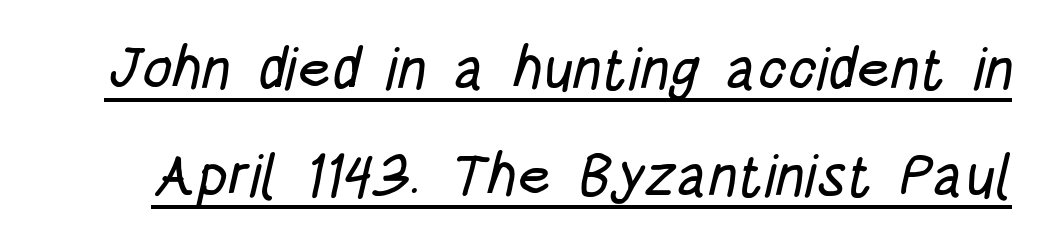
Varying glyph widths throughout — classic text-font behaviour. Grotesque or geometric, the face here clearly has no serifs. Is there an underline? Yes — a line sits under the letters. This rendering leaves character spacing at its baseline value.
